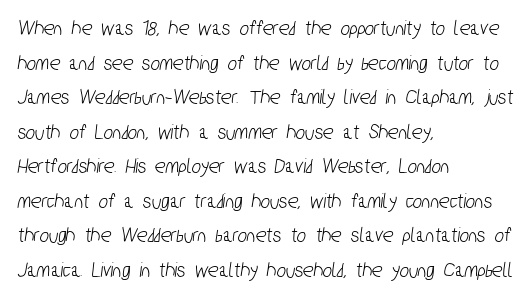
Q: Is the text underlined? A: No.
Q: How is the paragraph aligned? A: Left-aligned.
Q: Is the spacing between letters normal or unusually wide? A: Normal.
Q: Is the spacing between lines tight, normal or loose? A: Normal.
